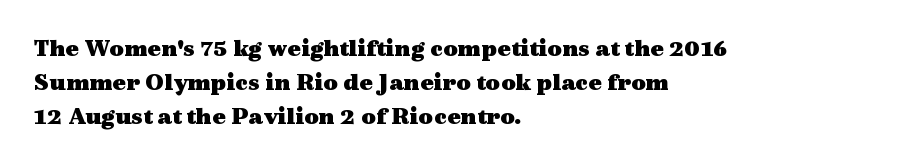
The lines in this sample share a left origin and differ only in where they stop. Summary of vertical rhythm: regular, with standard interline spacing. Italic: no, the glyphs are upright roman. The letterforms sit shoulder to shoulder at normal distance. Set as a true bold cut, around the 700 mark. The baseline area is clear.
